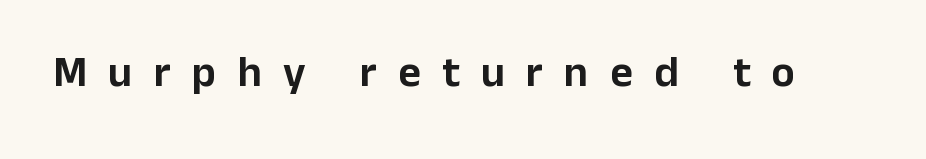
{"serif": "no", "italic": "no", "width": "normal", "stroke_contrast": "low", "x_height": "medium", "monospaced": "no", "underline": "no", "letter_spacing": "wide", "letter_spacing_em": 0.48, "glyph_px": 44}
